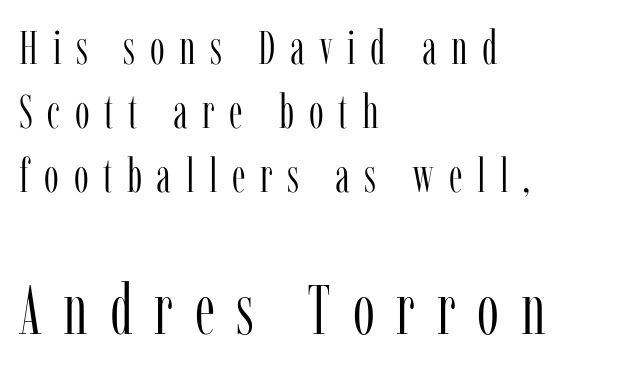
The letters advance in unequal steps, a hallmark of proportional type. Compared with a typical body face, this is equally light or lighter still. Successive baselines arrive at the customary interval. Line starts are locked; line ends wander. Plain, unruled lines of type.
